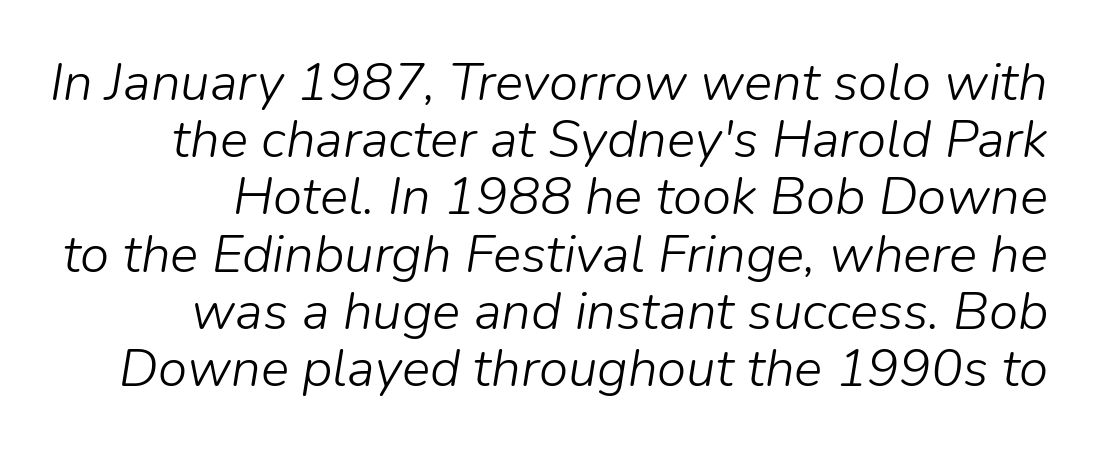
Q: Is the text bold? A: No.
Q: Is the text italic (slanted)? A: Yes, it leans right by about 9 degrees.
Q: Is the text underlined? A: No.
Q: Is the spacing between letters normal or unusually wide? A: Normal.
Q: Is the spacing between lines tight, normal or loose? A: Tight.
Q: Width (condensed, normal, or wide)? A: Normal.
Q: Stroke contrast? A: Low.
Q: x-height? A: Medium.
Q: Monospaced? A: No.
